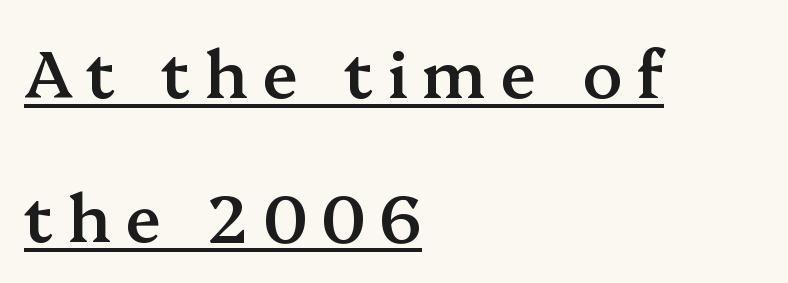
{"serif": "yes", "italic": "no", "bold": "semi", "weight": "semibold", "width": "normal", "stroke_contrast": "medium", "x_height": "medium", "monospaced": "no", "underline": "yes", "align": "left", "line_spacing": "loose", "line_spacing_ratio": 2.21, "letter_spacing": "wide", "letter_spacing_em": 0.22, "glyph_px": 65}
